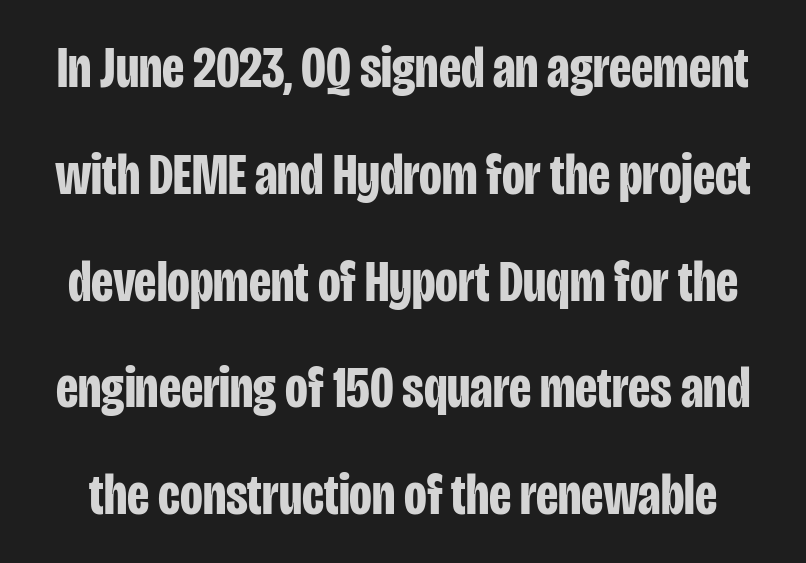
The image shows 59 px bold, condensed sans-serif type, upright; set line spacing 1.81x, normal letter spacing, not underlined; low stroke contrast and a large x-height.
